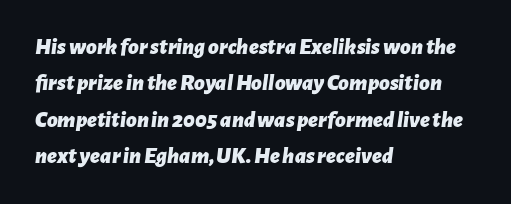
The image shows 23 px bold type, italic (leaning right); set left-aligned, normal line spacing (1.58x), normal letter spacing, not underlined.
